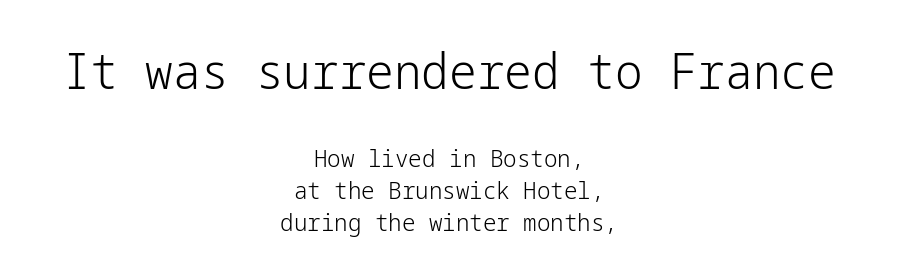
These lines are centered, leaving both edges ragged. The font is comparable to plain body text, perhaps lighter. The zone under the glyphs is completely vacant. Characters follow at the spacing the type designer built in.
